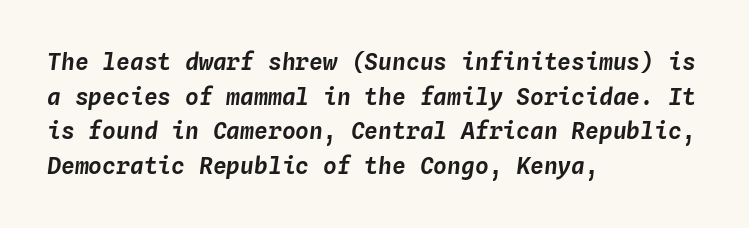
{"italic": "yes", "lean": "right", "slant_degrees": 4, "underline": "no", "align": "left", "line_spacing": "normal", "line_spacing_ratio": 1.51, "letter_spacing": "normal", "letter_spacing_em": 0.0, "glyph_px": 23}
